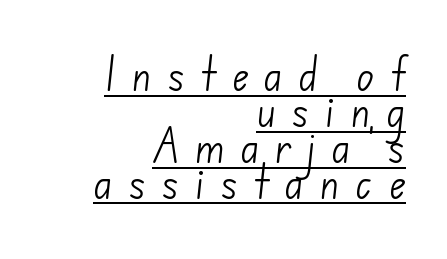
The image shows 37 px light sans-serif type; set right-aligned, tight line spacing (0.97x), unusually wide letter spacing (+0.41 em), underlined; low stroke contrast and a small x-height.
